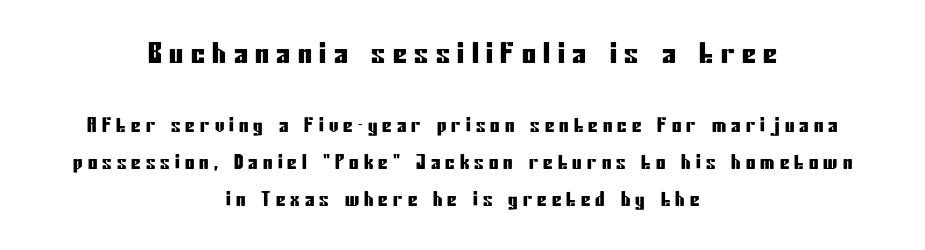
The image shows 28 px condensed sans-serif type, upright; set centered, loose line spacing (1.93x), unusually wide letter spacing (+0.27 em), not underlined; the first (top) block is 1.47x larger; low stroke contrast and a medium x-height.
